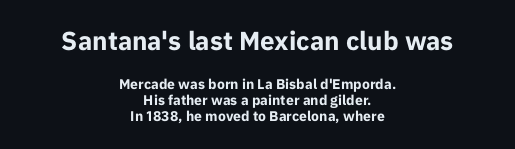
Q: Is the text bold? A: Yes.
Q: Is the text italic (slanted)? A: No, it is upright.
Q: Is the text underlined? A: No.
Q: How is the paragraph aligned? A: Centered.
Q: Is the spacing between letters normal or unusually wide? A: Normal.
Q: Is the spacing between lines tight, normal or loose? A: Tight.
Q: Which block of text is set in a larger size, the first (top) or the second (bottom)? A: The first (top) one.
